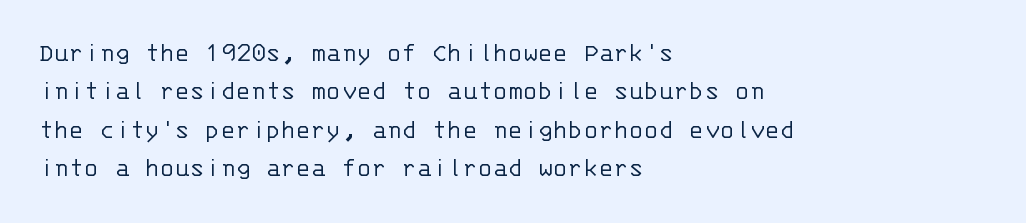
{"serif": "no", "italic": "no", "bold": "no", "weight": "light", "width": "normal", "stroke_contrast": "low", "x_height": "large", "monospaced": "yes", "underline": "no", "align": "left", "line_spacing": "normal", "line_spacing_ratio": 1.37, "letter_spacing": "normal", "letter_spacing_em": 0.0, "glyph_px": 28}
